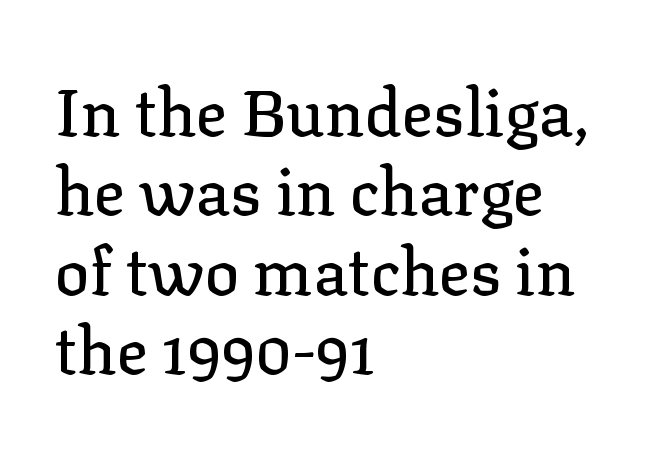
{"serif": "yes", "italic": "no", "width": "normal", "stroke_contrast": "low", "x_height": "medium", "monospaced": "no", "underline": "no", "align": "left", "line_spacing_ratio": 1.22, "letter_spacing": "normal", "letter_spacing_em": 0.0, "glyph_px": 65}
